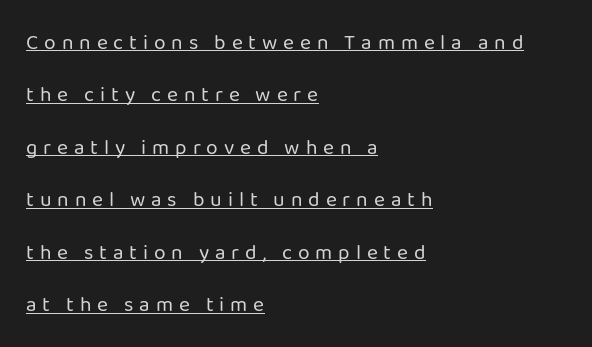
{"italic": "no", "bold": "no", "underline": "yes", "align": "left", "line_spacing": "loose", "line_spacing_ratio": 2.5, "letter_spacing": "wide", "letter_spacing_em": 0.28, "glyph_px": 21}
